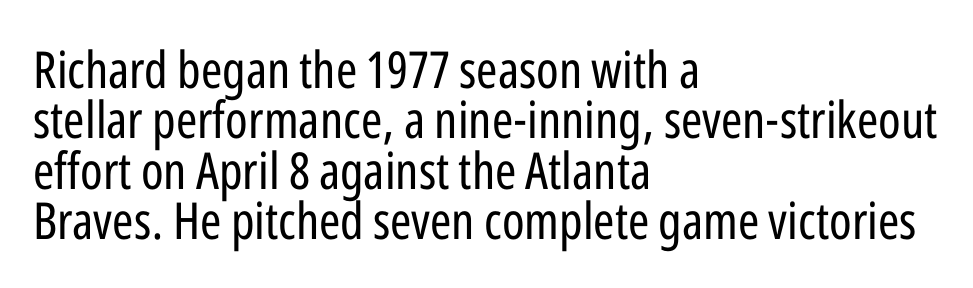
{"serif": "no", "italic": "no", "bold": "no", "weight": "regular", "width": "condensed", "stroke_contrast": "low", "x_height": "medium", "monospaced": "no", "underline": "no", "align": "left", "line_spacing": "tight", "line_spacing_ratio": 0.99, "letter_spacing": "normal", "letter_spacing_em": 0.0, "glyph_px": 51}
